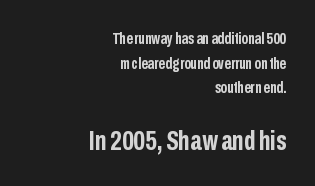
A typesetter would mark this as roman, not italic. These lines are composed in type without serifs. You get the small type first, then a jump to larger type. The passage shown is not underscored anywhere.
